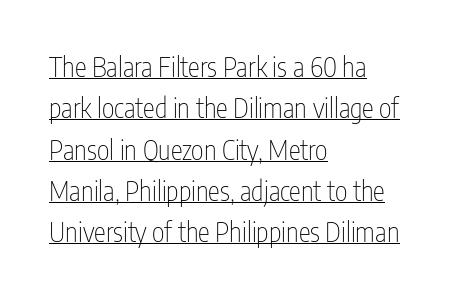
Q: Is the text bold? A: No.
Q: Is the text italic (slanted)? A: No, it is upright.
Q: Is the text underlined? A: Yes.
Q: How is the paragraph aligned? A: Left-aligned.
Q: Is the spacing between letters normal or unusually wide? A: Normal.
Q: Is the spacing between lines tight, normal or loose? A: Normal.
